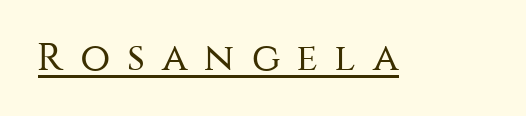
Q: Is the text bold? A: No.
Q: Is the text italic (slanted)? A: No, it is upright.
Q: Is the typeface a serif or a sans-serif typeface? A: Sans-serif.
Q: Is the text underlined? A: Yes.
Q: Is the spacing between letters normal or unusually wide? A: Unusually wide.
Q: Width (condensed, normal, or wide)? A: Normal.
Q: Stroke contrast? A: Medium.
Q: x-height? A: Large.
Q: Monospaced? A: No.
